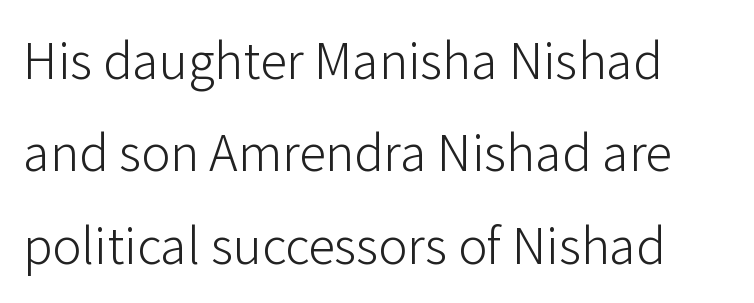
Look at the bottom of the vertical strokes: they stop flat, with no serifs. Words float on clear page, feet unadorned. These lines keep a tight, regular rhythm from letter to letter. Upright lettering throughout. You could not count columns in this text — the font is proportionally spaced. Ink coverage per letter is moderate at most.
